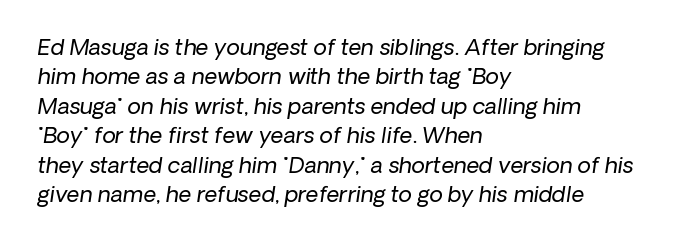
Compared with typical paragraphs, the rows here are spaced about the same. The space directly below the letters is spotless. On a weight scale, this lands at 450 or below. This sample uses plain, unmodified letter spacing. Every row of glyphs begins at an identical x-position on the left.
